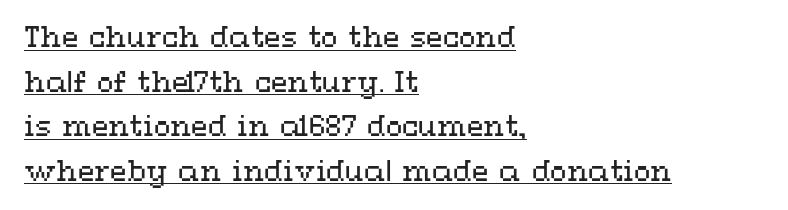
The letters sit at their default tracking, neither squeezed nor spread. The text block is weighted toward the left margin, trailing off unevenly rightward. Leading matches the norm, producing a regular column. A light-to-regular cut is what we see here. Underlining? Definitely there.
